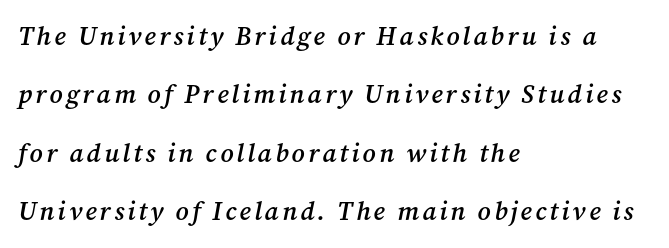
Just letters on the line, the space beneath them empty. Caption: multi-line text, flush left, ragged right. The rendering uses a semibold face; strokes are thickened but not to full bold. The leading is generous, giving the passage an open texture. Rendered with sloped, italic letterforms.
